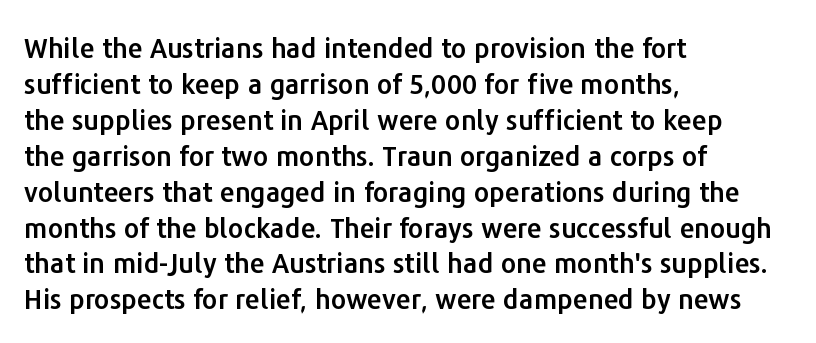
Vertically, the passage feels balanced, rows spaced as you'd expect. The face used here is rendered with its standard letterfit. The words here are not underlined. Posture: straight, roman, zero tilt.
